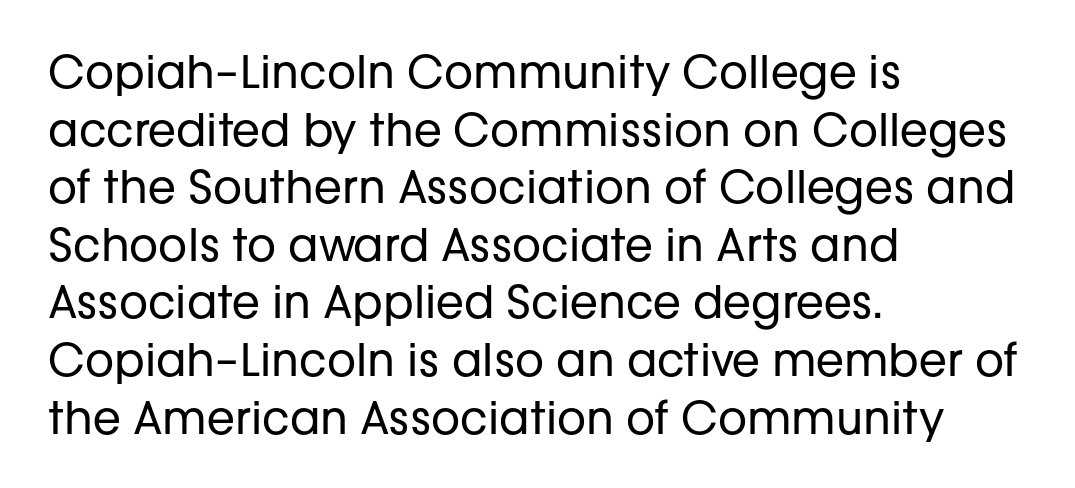
{"serif": "no", "italic": "no", "bold": "no", "weight": "regular", "width": "normal", "stroke_contrast": "low", "x_height": "medium", "monospaced": "no", "underline": "no", "align": "left", "line_spacing": "normal", "line_spacing_ratio": 1.28, "letter_spacing": "normal", "letter_spacing_em": 0.0, "glyph_px": 45}
